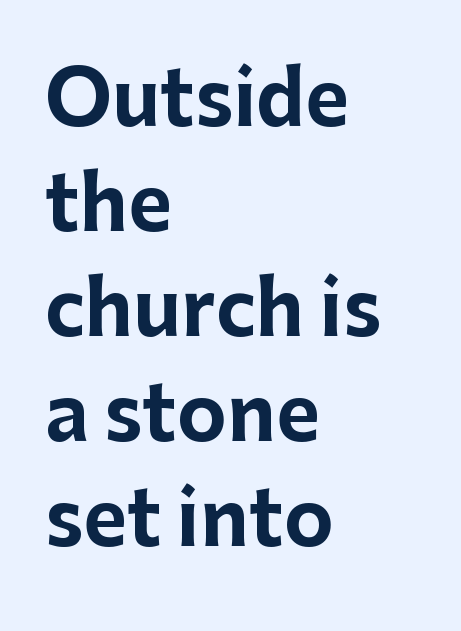
One-word summary of the alignment: left. The typesetting leans heavy: a genuine bold. You can tell it's not italic because the verticals are truly vertical. Observe the ordinary spacing: letters are neighbours, not strangers.
